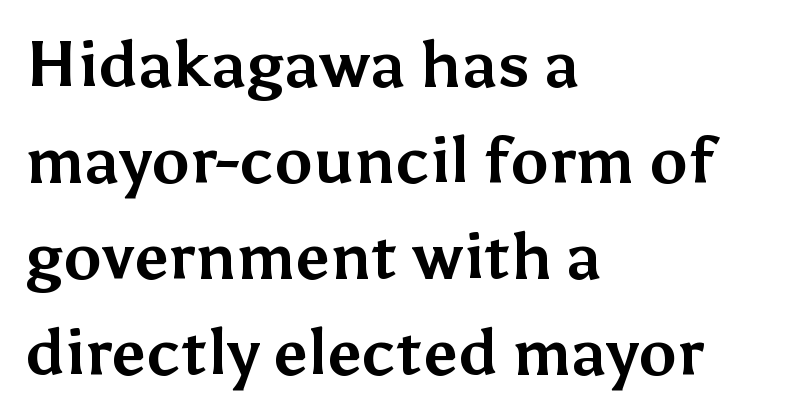
Q: Is the text bold? A: Yes.
Q: Is the text italic (slanted)? A: No, it is upright.
Q: Is the typeface a serif or a sans-serif typeface? A: Sans-serif.
Q: Is the text underlined? A: No.
Q: How is the paragraph aligned? A: Left-aligned.
Q: Is the spacing between letters normal or unusually wide? A: Normal.
Q: Is the spacing between lines tight, normal or loose? A: Normal.
Q: Width (condensed, normal, or wide)? A: Normal.
Q: Stroke contrast? A: Medium.
Q: x-height? A: Medium.
Q: Monospaced? A: No.
